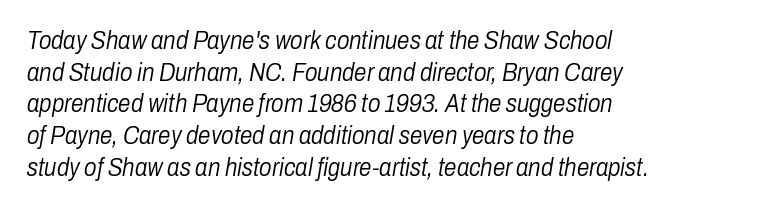
A typesetter would mark this as italic. Weight class: somewhere from thin through regular. Short and long lines alike share a common starting point at left. The line texture is even and compact thanks to regular tracking. A bare baseline throughout the passage. If you measured baseline to baseline, you'd find a middling distance.
